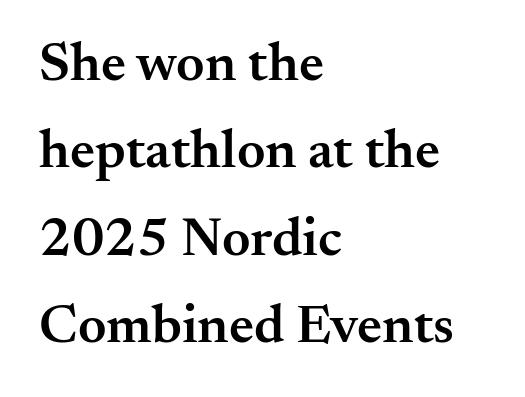
Lines of text with bare space underneath. Is this a fixed-width face? No — the glyphs have proportional, varying widths. The leading is moderate, giving the passage an even texture. The passage shown is semibold, sitting just below true bold. There is no visible air inserted between adjacent glyphs. Stroke terminals: seriffed.
